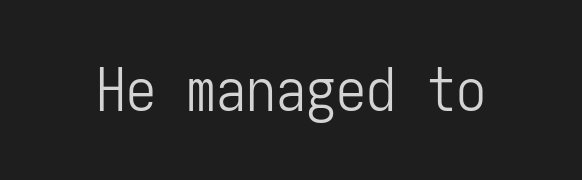
Italic? Not at all — the glyphs are vertical. The font sits on the lighter half of the weight spectrum, regular included. Between one letter and the next there's only the usual sliver of space. The words here are not underlined. The rendering shows plain stroke endings on the letterforms — a sans-serif design.
